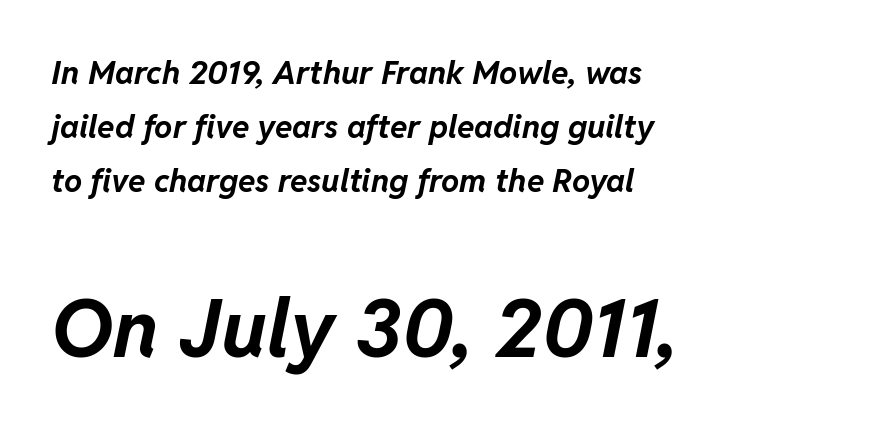
Q: Is the text bold? A: Yes.
Q: Is the text italic (slanted)? A: Yes, it leans right by about 11 degrees.
Q: Is the text underlined? A: No.
Q: How is the paragraph aligned? A: Left-aligned.
Q: Is the spacing between letters normal or unusually wide? A: Normal.
Q: Is the spacing between lines tight, normal or loose? A: Normal.
Q: Which block of text is set in a larger size, the first (top) or the second (bottom)? A: The second (bottom) one.
Q: Width (condensed, normal, or wide)? A: Normal.
Q: Stroke contrast? A: Low.
Q: x-height? A: Medium.
Q: Monospaced? A: No.
